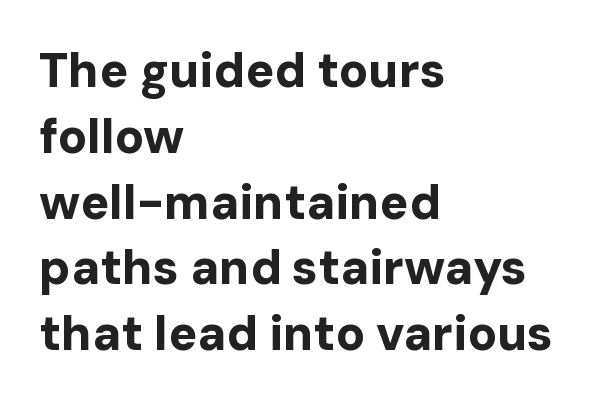
{"serif": "no", "italic": "no", "bold": "yes", "weight": "bold", "width": "normal", "stroke_contrast": "low", "x_height": "medium", "monospaced": "no", "underline": "no", "align": "left", "line_spacing": "normal", "line_spacing_ratio": 1.37, "letter_spacing": "normal", "letter_spacing_em": 0.0, "glyph_px": 48}
